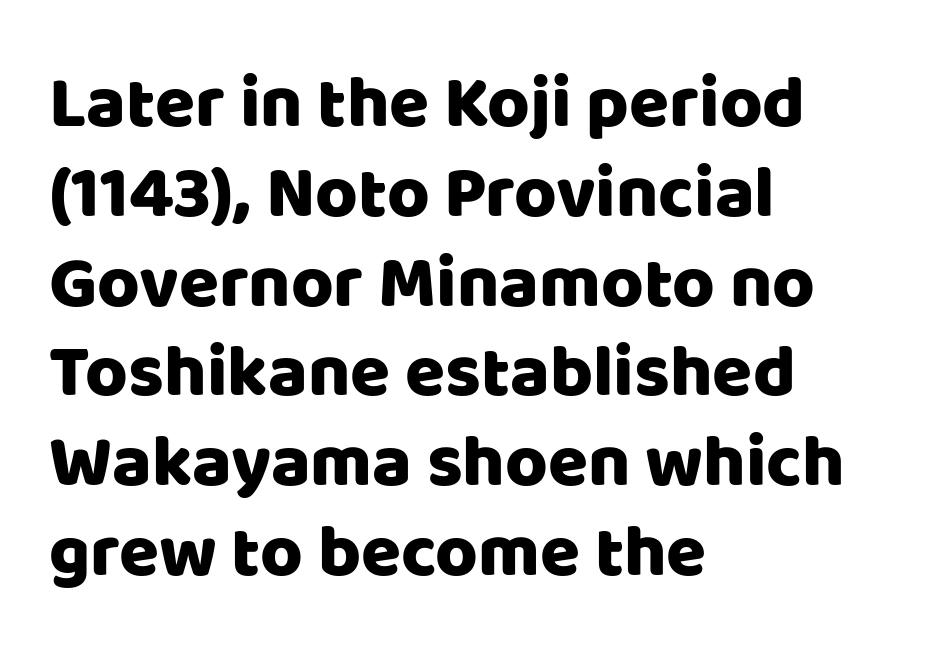
Layout note: lines flush left. The tracking reads as untouched default to a designer's eye. The space beneath each line is pristine and unruled. Proportional: the letters do not fall into vertical columns. The typography opts for an upright posture over an oblique one. The typeface chosen for these lines omits serifs.
